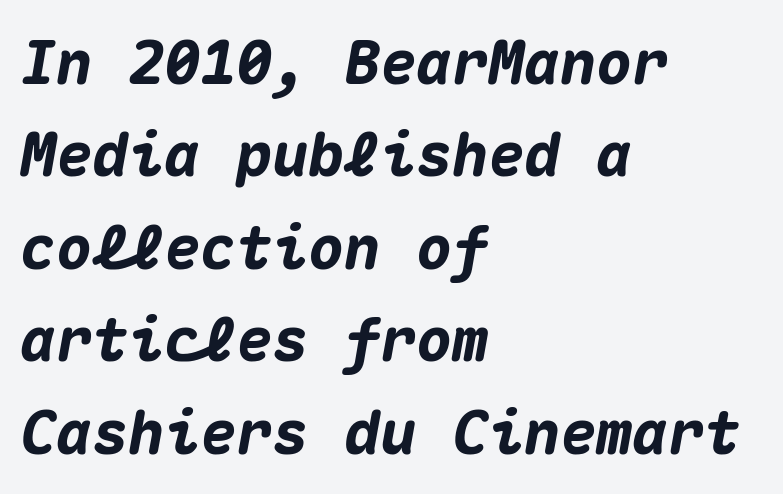
Q: Is the text bold? A: Yes.
Q: Is the text italic (slanted)? A: Yes, it leans right by about 10 degrees.
Q: Is the text underlined? A: No.
Q: How is the paragraph aligned? A: Left-aligned.
Q: Is the spacing between letters normal or unusually wide? A: Normal.
Q: Is the spacing between lines tight, normal or loose? A: Normal.
Q: Width (condensed, normal, or wide)? A: Normal.
Q: Stroke contrast? A: Medium.
Q: x-height? A: Medium.
Q: Monospaced? A: Yes.
